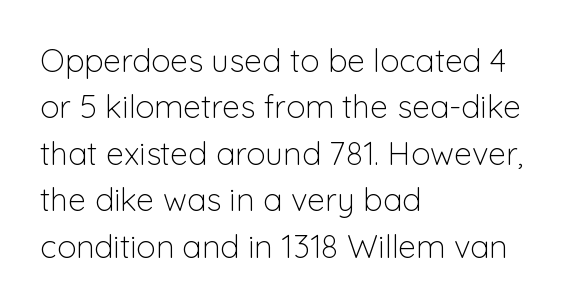
{"serif": "no", "italic": "no", "bold": "no", "weight": "light", "width": "normal", "stroke_contrast": "low", "x_height": "medium", "monospaced": "no", "underline": "no", "align": "left", "line_spacing": "normal", "line_spacing_ratio": 1.45, "letter_spacing": "normal", "letter_spacing_em": 0.0, "glyph_px": 32}
